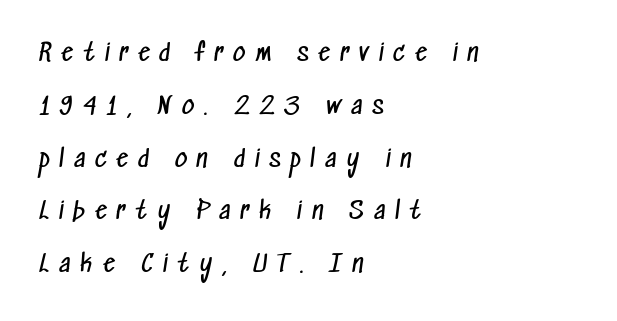
What stands out about the letter spacing? Its width — letters are far apart. Stroke thickness stays within the range of a standard reading face or lighter. Nobody drew a line under any word here. Notice the wide empty band between every row — that's loose leading. The typesetter chose a ragged-right arrangement here.
